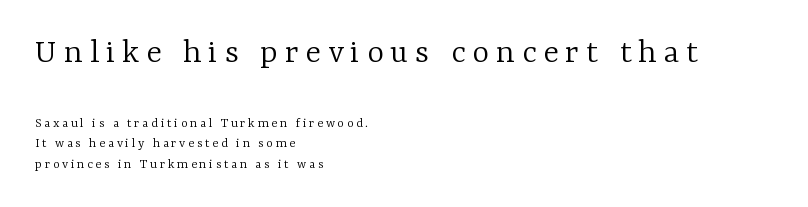
{"serif": "yes", "italic": "no", "bold": "no", "weight": "light", "width": "normal", "stroke_contrast": "low", "x_height": "medium", "monospaced": "no", "underline": "no", "align": "left", "line_spacing": "normal", "line_spacing_ratio": 1.45, "larger_block": "first", "size_ratio": 2.57, "glyph_px": 36}
